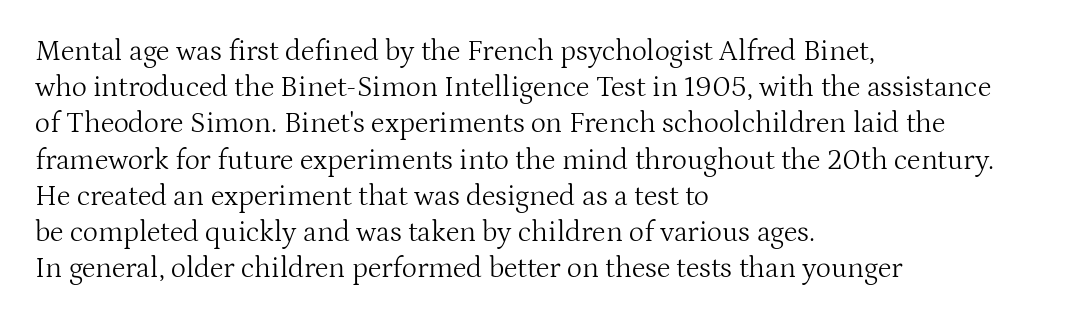
Q: Is the text bold? A: No.
Q: Is the text italic (slanted)? A: No, it is upright.
Q: Is the typeface a serif or a sans-serif typeface? A: Serif.
Q: Is the text underlined? A: No.
Q: How is the paragraph aligned? A: Left-aligned.
Q: Is the spacing between letters normal or unusually wide? A: Normal.
Q: Is the spacing between lines tight, normal or loose? A: Normal.
Q: Width (condensed, normal, or wide)? A: Normal.
Q: Stroke contrast? A: Medium.
Q: x-height? A: Medium.
Q: Monospaced? A: No.
